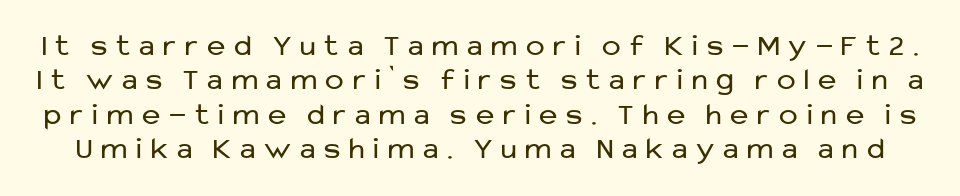
Each letter keeps its own natural width here, so spacing adapts to shape. Is the type heavy? It reads as light-to-regular instead. The designer dialed line spacing down below the default. Tall strokes in this sample are plumb rather than angled.
